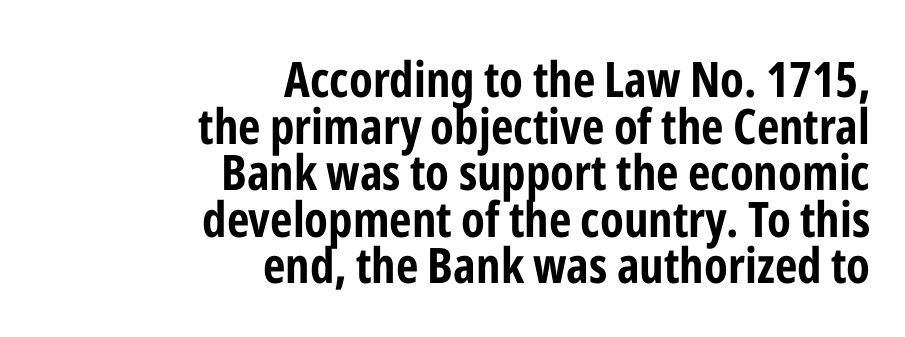
Q: Is the text bold? A: Yes.
Q: Is the text italic (slanted)? A: No, it is upright.
Q: Is the typeface a serif or a sans-serif typeface? A: Sans-serif.
Q: Is the text underlined? A: No.
Q: How is the paragraph aligned? A: Right-aligned.
Q: Is the spacing between letters normal or unusually wide? A: Normal.
Q: Is the spacing between lines tight, normal or loose? A: Tight.
Q: Width (condensed, normal, or wide)? A: Condensed.
Q: Stroke contrast? A: Low.
Q: x-height? A: Medium.
Q: Monospaced? A: No.
